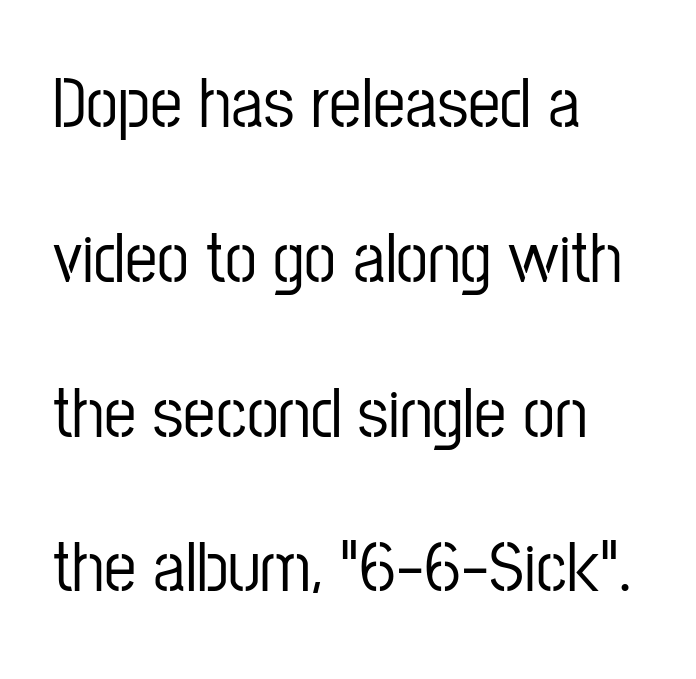
Underlining? Definitely not there. A typesetter would call this proportional, since set widths differ per character. Regarding serifs, this sample does without them. This sample trades compactness for vertical openness between lines. This sample uses an upright cut, with every glyph sitting square on the baseline.
